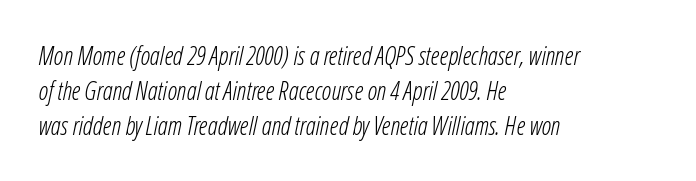
The letters sit at their default tracking, neither squeezed nor spread. The passage is arranged the way most books set body copy — flush left. Stems and bowls with no extra thickness — not bold. Vertical spacing — default.
